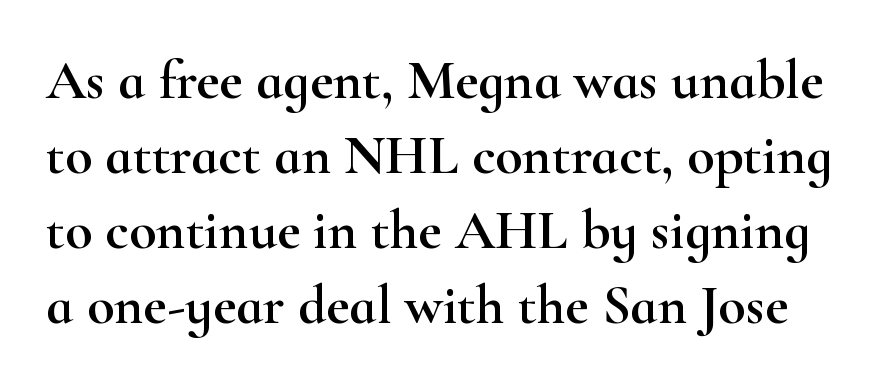
{"serif": "yes", "italic": "no", "width": "wide", "stroke_contrast": "high", "x_height": "small", "monospaced": "no", "underline": "no", "line_spacing": "normal", "line_spacing_ratio": 1.34, "letter_spacing": "normal", "letter_spacing_em": 0.0, "glyph_px": 56}
